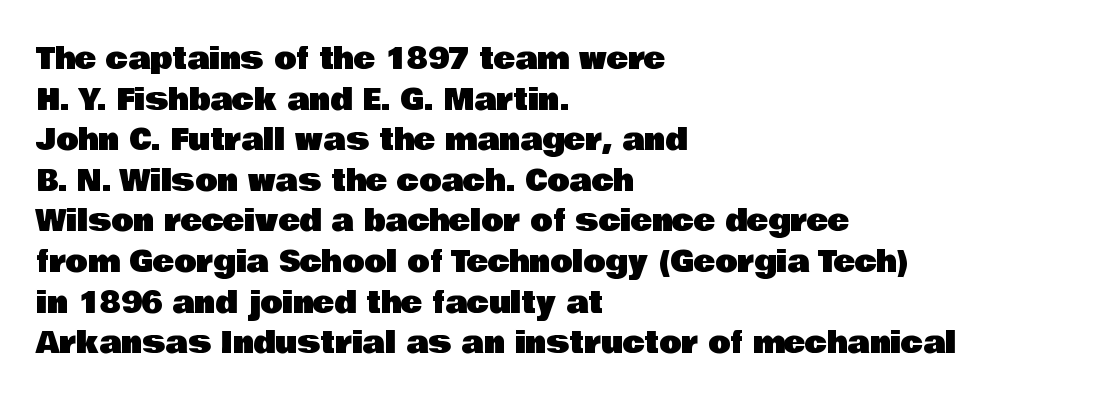
If you measured baseline to baseline, you'd find a middling distance. Looks like regular typesetting: each glyph gets only the width it needs. The passage is arranged the way most books set body copy — flush left. Each letter's strokes conclude bluntly, with no projecting serifs.
